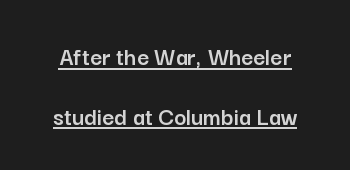
{"italic": "no", "underline": "yes", "line_spacing": "loose", "line_spacing_ratio": 2.29, "letter_spacing": "normal", "letter_spacing_em": 0.0, "glyph_px": 26}
